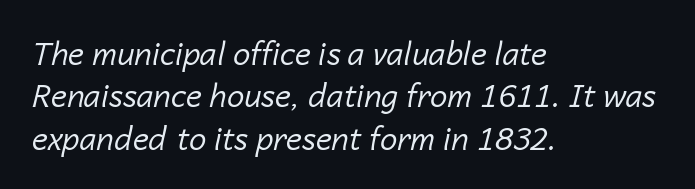
The image shows 31 px regular-weight type, italic (leaning right); set left-aligned, normal line spacing (1.37x), normal letter spacing, not underlined; low stroke contrast and a medium x-height.
